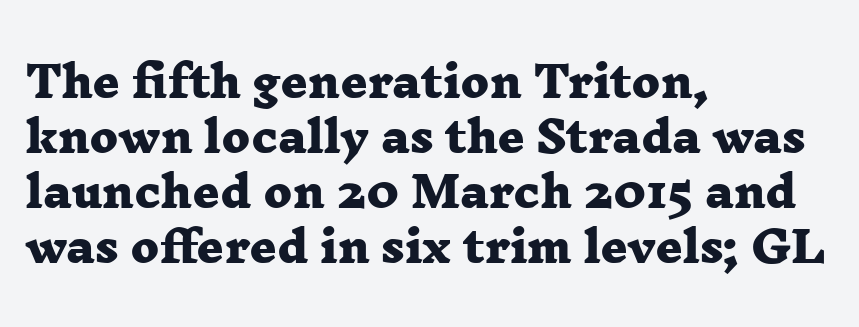
{"serif": "yes", "bold": "yes", "weight": "heavy", "width": "wide", "stroke_contrast": "low", "x_height": "medium", "monospaced": "no", "underline": "no", "align": "left", "line_spacing": "normal", "line_spacing_ratio": 1.31, "letter_spacing": "normal", "letter_spacing_em": 0.0, "glyph_px": 42}
